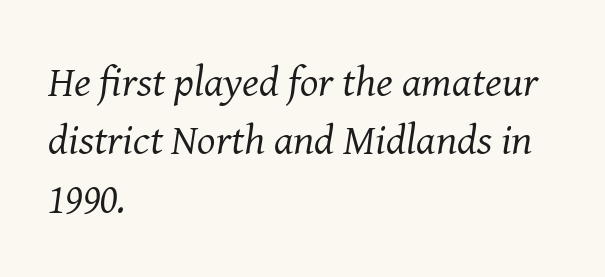
Does the lettering tilt? It does — this is italic. Note the varied advance widths — an 'i' is clearly narrower than an 'm'. Serif or sans? Serif — the stroke terminals have little feet. The font sits on the lighter half of the weight spectrum, regular included. This sample is left-justified, so line endings fall wherever the words run out.
